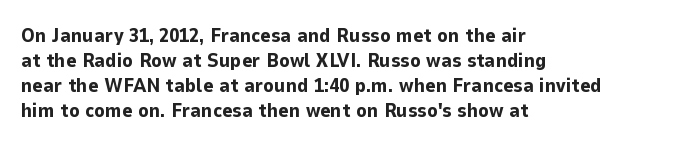
The baseline area is clear. Ordinary non-slanted type is in use. Look at the tracking — it's just the regular setting, nothing added. These lines carry a lot of weight — the face is fully bold.
